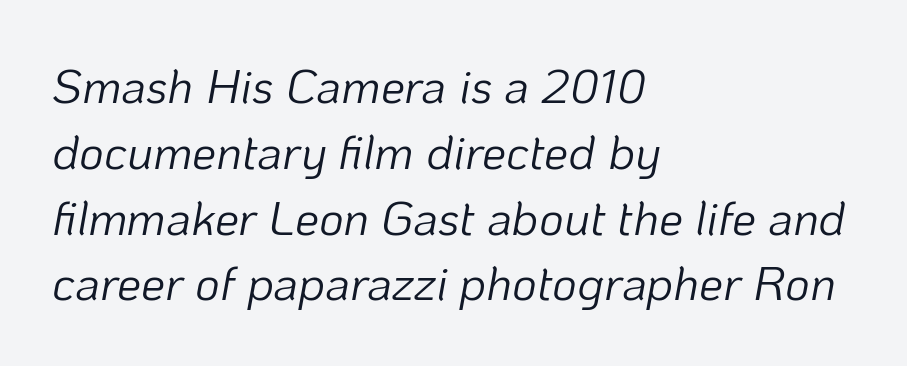
{"italic": "yes", "lean": "right", "slant_degrees": 10, "bold": "no", "weight": "light", "width": "normal", "stroke_contrast": "low", "x_height": "medium", "monospaced": "no", "underline": "no", "align": "left", "line_spacing": "normal", "line_spacing_ratio": 1.37, "letter_spacing": "normal", "letter_spacing_em": 0.0, "glyph_px": 48}
